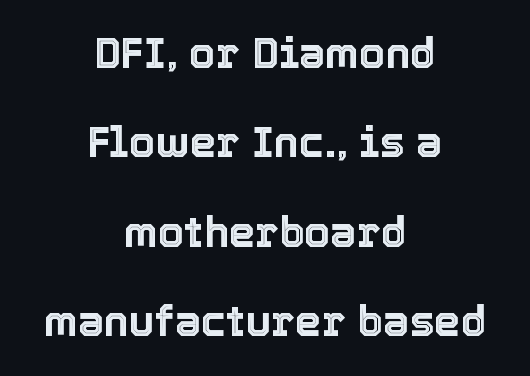
This rendering leaves character spacing at its baseline value. The letters advance in unequal steps, a hallmark of proportional type. Upright lettering throughout. Descenders are the only things crossing below the line. Both edges are ragged and mirror each other, which tells us the setting is centered. What's the leading like? Stretched, with rows far apart.
